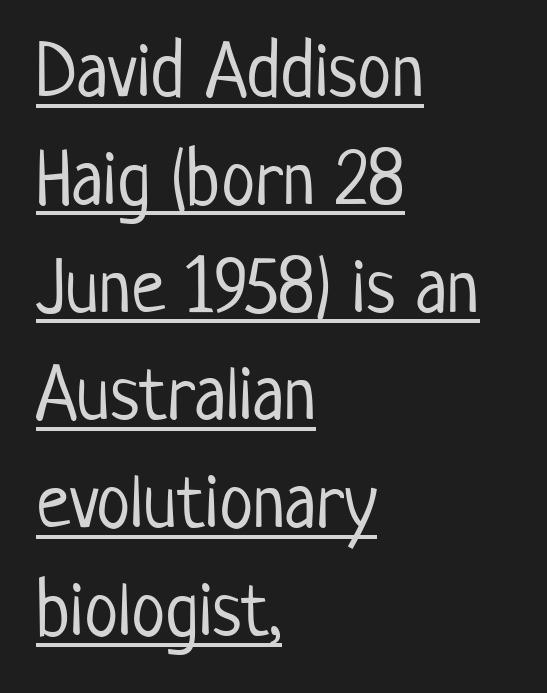
Q: Is the text bold? A: No.
Q: Is the text italic (slanted)? A: No, it is upright.
Q: Is the typeface a serif or a sans-serif typeface? A: Sans-serif.
Q: Is the text underlined? A: Yes.
Q: How is the paragraph aligned? A: Left-aligned.
Q: Is the spacing between letters normal or unusually wide? A: Normal.
Q: Is the spacing between lines tight, normal or loose? A: Normal.
Q: Width (condensed, normal, or wide)? A: Condensed.
Q: Stroke contrast? A: Low.
Q: x-height? A: Medium.
Q: Monospaced? A: No.
